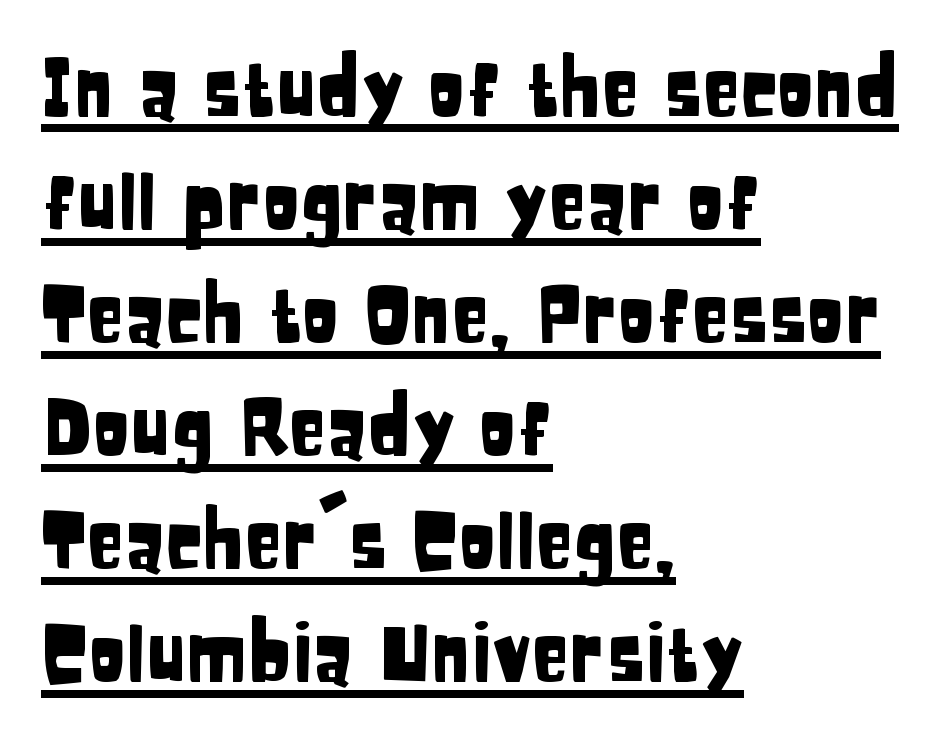
{"serif": "no", "italic": "no", "width": "condensed", "stroke_contrast": "low", "x_height": "large", "monospaced": "no", "underline": "yes", "align": "left", "line_spacing": "normal", "line_spacing_ratio": 1.45, "letter_spacing": "normal", "letter_spacing_em": 0.0, "glyph_px": 78}
